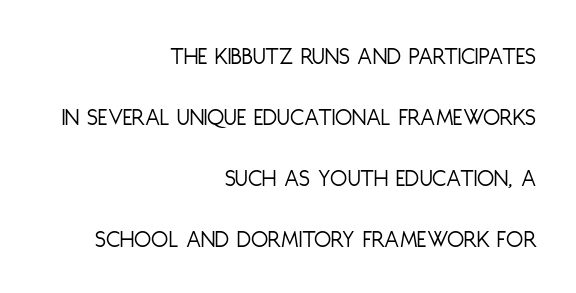
Q: Is the text bold? A: No.
Q: Is the text italic (slanted)? A: No, it is upright.
Q: Is the text underlined? A: No.
Q: How is the paragraph aligned? A: Right-aligned.
Q: Is the spacing between letters normal or unusually wide? A: Normal.
Q: Is the spacing between lines tight, normal or loose? A: Loose.
